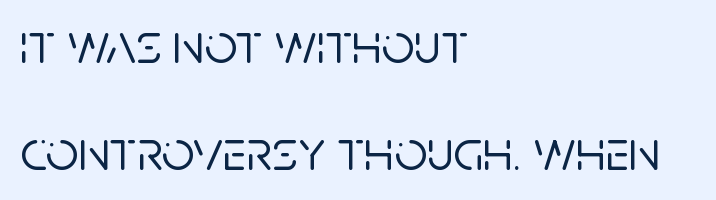
Q: Is the text italic (slanted)? A: No, it is upright.
Q: Is the typeface a serif or a sans-serif typeface? A: Sans-serif.
Q: Is the text underlined? A: No.
Q: How is the paragraph aligned? A: Left-aligned.
Q: Is the spacing between letters normal or unusually wide? A: Normal.
Q: Width (condensed, normal, or wide)? A: Normal.
Q: Stroke contrast? A: Low.
Q: x-height? A: Large.
Q: Monospaced? A: No.
